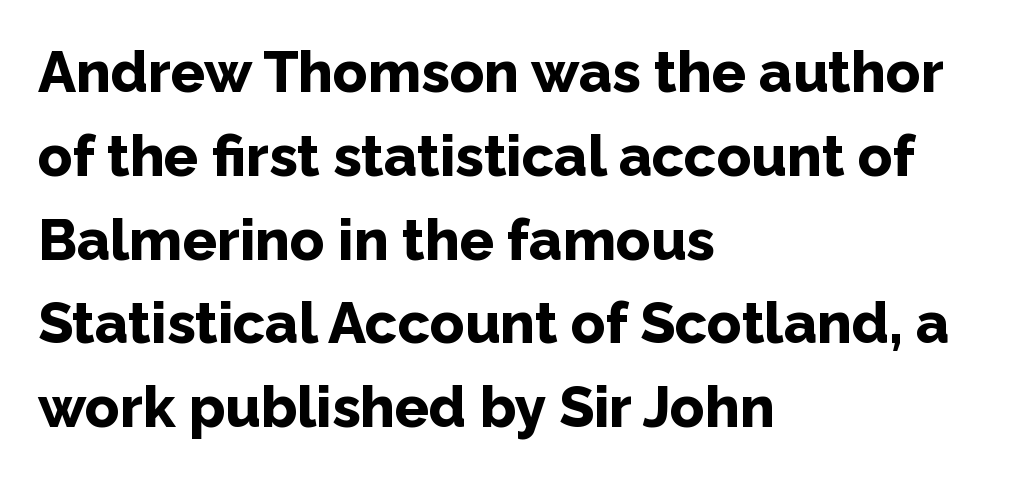
The characters look thick and weighty, a clear bold. The lines are quadded left. Nobody drew a line under any word here. The face used here is proportionally spaced, like ordinary book or web type. Tracking value appears to be zero — textbook default spacing. Unlike italic type, these characters show no tilt at all.
